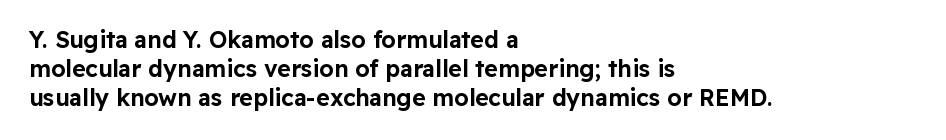
Posture: straight, roman, zero tilt. The passage shown is not underscored anywhere. The rendering anchors every line to the left-hand side. The gaps between neighbouring characters are ordinary and unremarkable.
